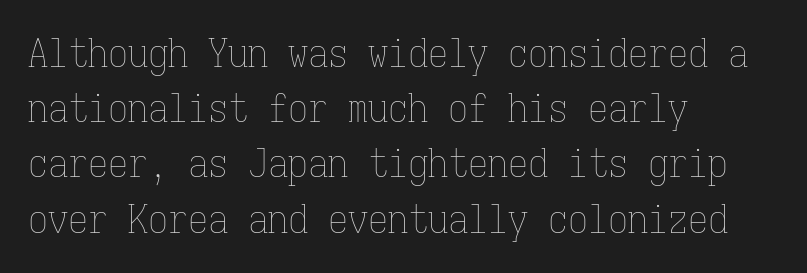
The image shows 40 px thin, condensed type, upright, monospaced; set left-aligned, normal line spacing (1.38x), normal letter spacing, not underlined; low stroke contrast and a medium x-height.
